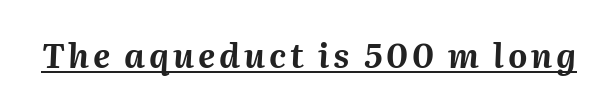
Each glyph is drawn with heavy, bold strokes. The text carries the slant typical of an italic or oblique font. Varying glyph widths throughout — classic text-font behaviour. Decoration check: the copy is underlined.
